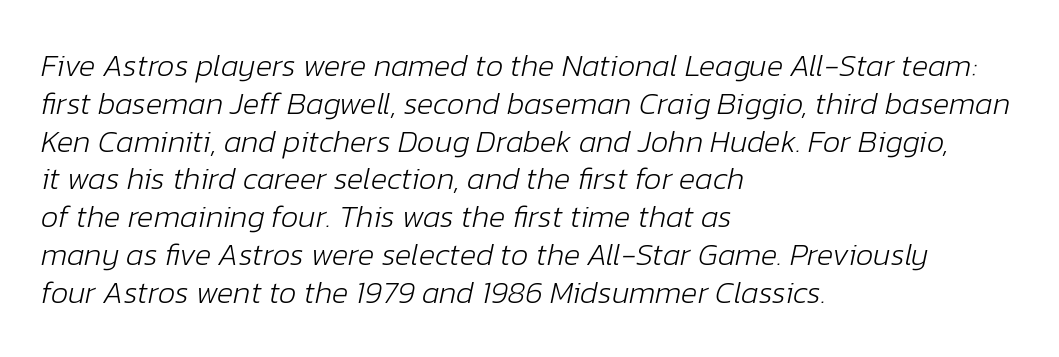
The cut favours lightness, reaching ordinary text weight at its darkest. The ragged edge is on the right, which tells us the setting is flush left. The string is rendered with underlining switched off. The typography opts for an oblique posture over an upright one. The gaps between neighbouring characters are ordinary and unremarkable.
